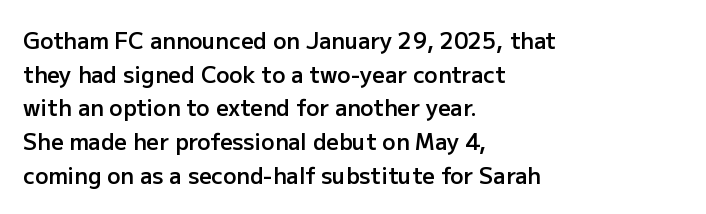
Every character sits straight up, as roman type does. Does extra space separate the letters? No, they use regular spacing. A somewhat darkened texture: the type is semibold rather than bold. A typesetter would call this leading conventional body-copy spacing.
